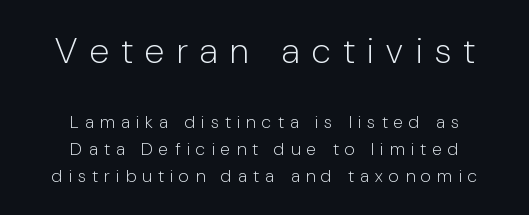
The typography opts for an upright posture over an oblique one. Honestly, there is no underline to notice here at all. The letterforms sit at book weight or below. The letters advance in unequal steps, a hallmark of proportional type. The compositor balanced each line on the midline. The line texture is sparse and dotted thanks to wide tracking.
